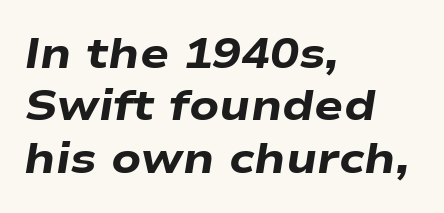
The image shows 43 px heavy, wide type, italic (leaning right); set left-aligned, line spacing 1.22x, normal letter spacing, not underlined; low stroke contrast and a medium x-height.
